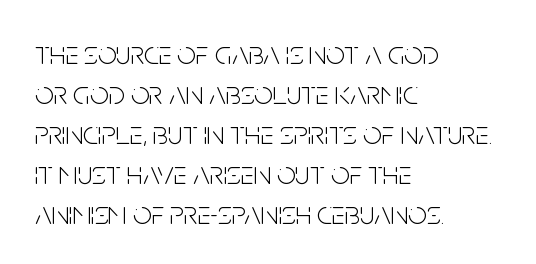
These lines stack with their left ends in a neat column. Check the space under the baseline: it is left empty. Is this a fixed-width face? No — the glyphs have proportional, varying widths. The characters display no serif detailing; their extremities are plain.
